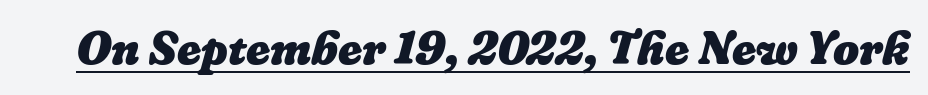
In terms of letterspacing, this is plain default setting. Slanted lettering throughout. The specimen includes a rule beneath the text block's lines. The strokes are fattened all the way to bold. The passage shown is typed in a proportional face where columns would drift.
